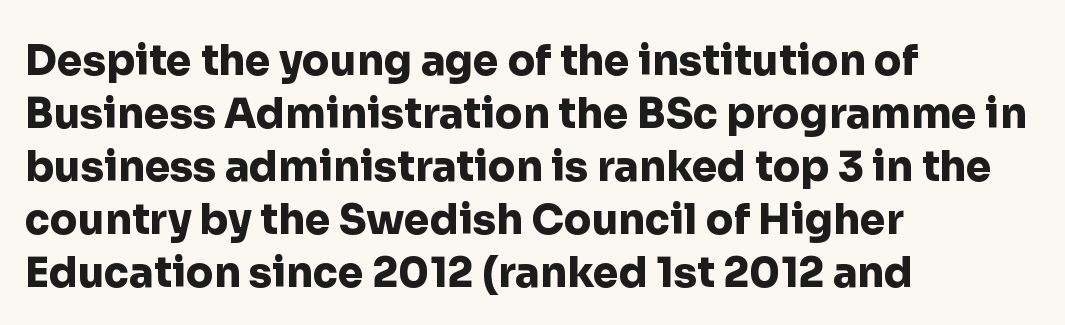
The image shows 41 px heavy sans-serif type, upright; set left-aligned, normal line spacing (1.29x), normal letter spacing, not underlined; low stroke contrast and a medium x-height.
